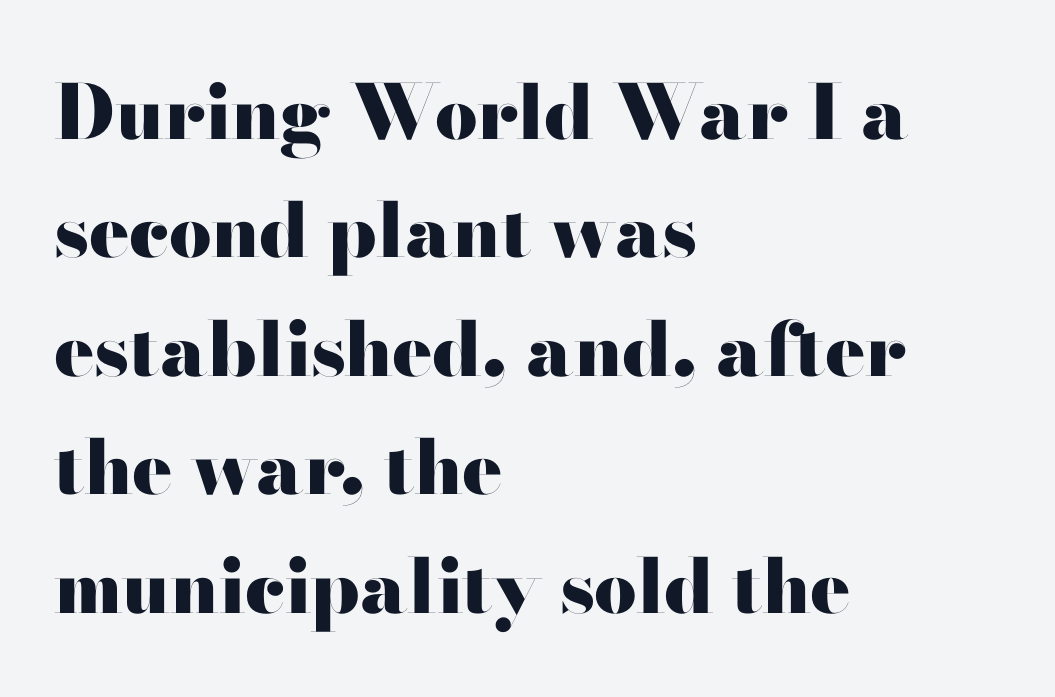
{"serif": "no", "italic": "no", "bold": "yes", "weight": "heavy", "width": "wide", "stroke_contrast": "high", "x_height": "small", "monospaced": "no", "underline": "no", "align": "left", "line_spacing": "normal", "line_spacing_ratio": 1.58, "letter_spacing": "normal", "letter_spacing_em": 0.0, "glyph_px": 75}
